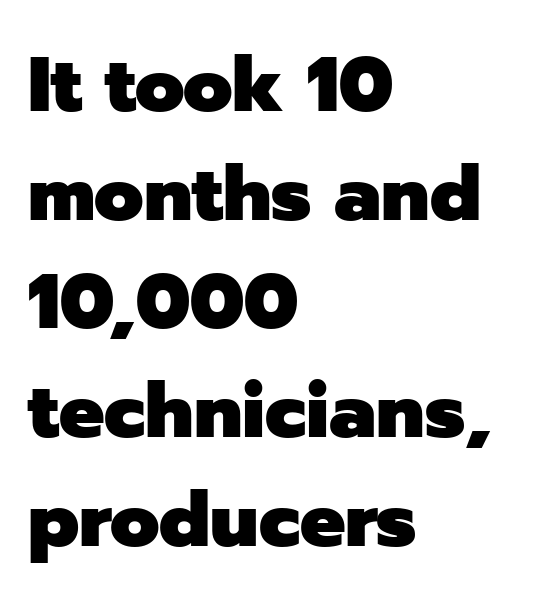
The space beneath each line is pristine and unruled. Short note: letters normally spaced. The face used here has the dense, thick strokes of a bold. What kind of face is this? One without serifs — a sans. Compared with typical paragraphs, the rows here are spaced about the same. Proportional: the letters do not fall into vertical columns.
